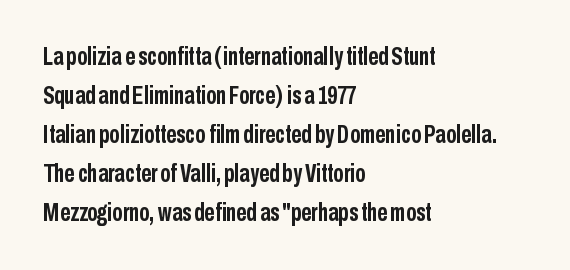
Q: Is the text bold? A: Yes.
Q: Is the text italic (slanted)? A: No, it is upright.
Q: Is the text underlined? A: No.
Q: How is the paragraph aligned? A: Left-aligned.
Q: Is the spacing between letters normal or unusually wide? A: Normal.
Q: Is the spacing between lines tight, normal or loose? A: Normal.
